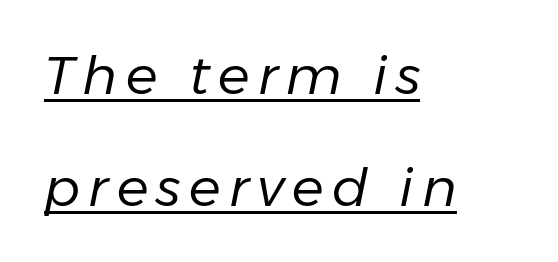
The image shows 53 px regular-weight type, italic (leaning right); set left-aligned, loose line spacing (2.11x), underlined; low stroke contrast and a medium x-height.
